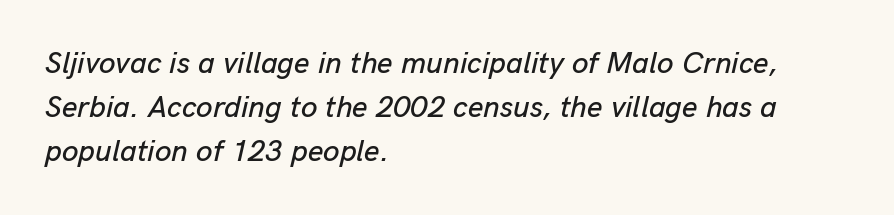
{"italic": "yes", "lean": "right", "slant_degrees": 13, "width": "normal", "stroke_contrast": "low", "x_height": "medium", "monospaced": "no", "underline": "no", "align": "left", "line_spacing": "normal", "line_spacing_ratio": 1.46, "letter_spacing": "normal", "letter_spacing_em": 0.0, "glyph_px": 30}
